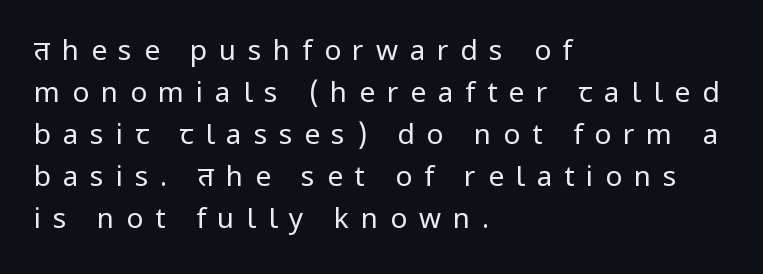
The image shows 28 px regular-weight sans-serif type, upright; set left-aligned, normal line spacing (1.5x), unusually wide letter spacing (+0.42 em), not underlined; low stroke contrast and a medium x-height.
